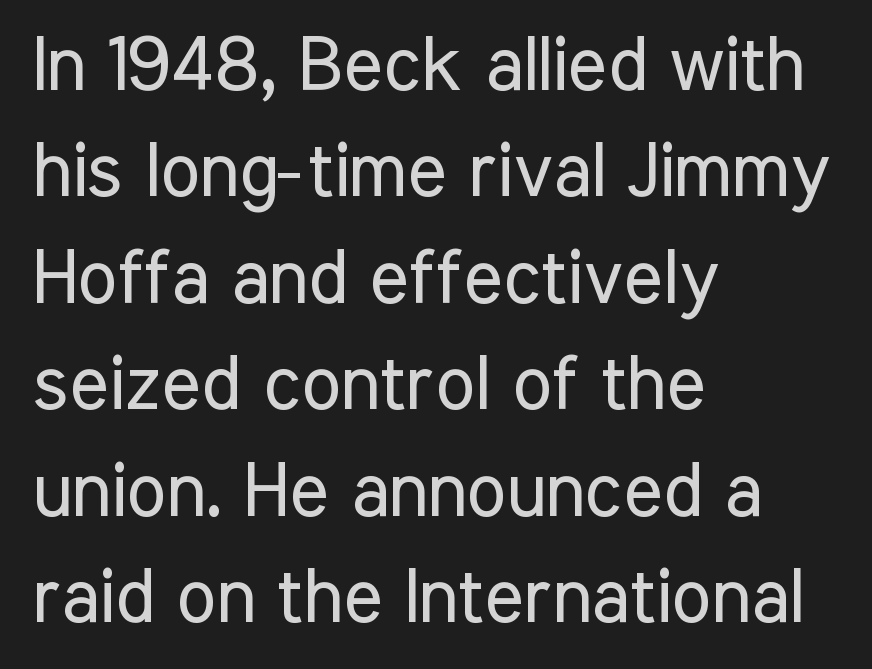
Q: Is the text bold? A: No.
Q: Is the text italic (slanted)? A: No, it is upright.
Q: Is the typeface a serif or a sans-serif typeface? A: Sans-serif.
Q: Is the text underlined? A: No.
Q: How is the paragraph aligned? A: Left-aligned.
Q: Is the spacing between letters normal or unusually wide? A: Normal.
Q: Is the spacing between lines tight, normal or loose? A: Normal.
Q: Width (condensed, normal, or wide)? A: Condensed.
Q: Stroke contrast? A: Low.
Q: x-height? A: Medium.
Q: Monospaced? A: No.
